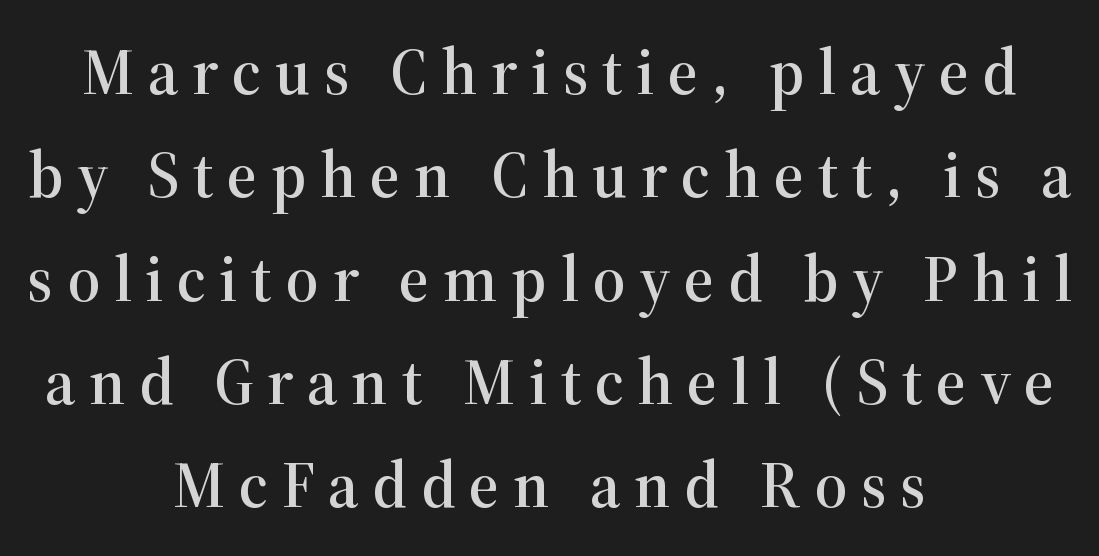
Varying glyph widths throughout — classic text-font behaviour. Upright lettering throughout. The tracking jumps out immediately: characters are airy and widely separated. This rendering features lettering with no underline. A typesetter would label this face a serif.
